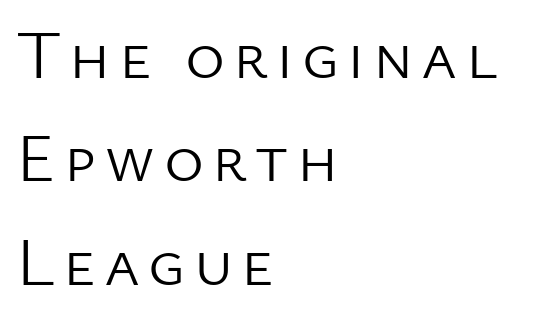
This sample is left-justified, so line endings fall wherever the words run out. Each stroke keeps to a modest, everyday thickness or less. Font category for this specimen: sans-serif. Nope, not italic — everything's standing straight.
